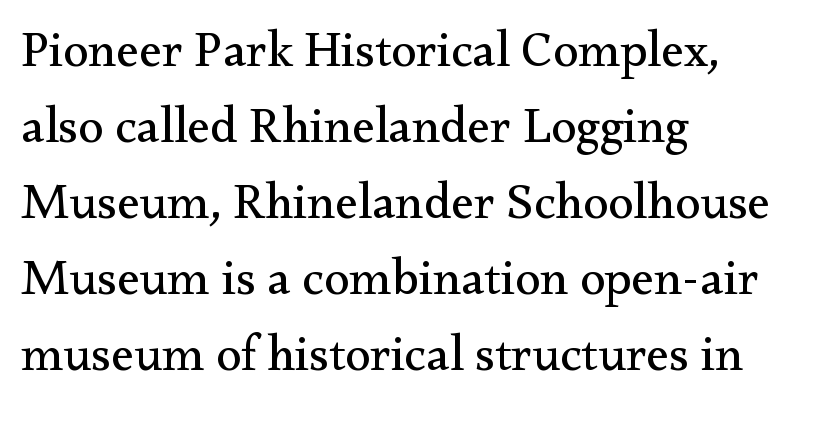
The image shows 51 px regular-weight serif type, upright; set left-aligned, normal line spacing (1.49x), normal letter spacing, not underlined; medium stroke contrast and a small x-height.
